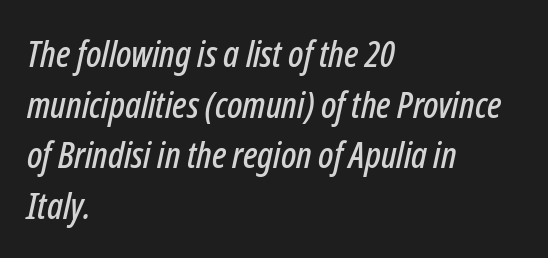
Q: Is the text italic (slanted)? A: Yes, it leans right by about 12 degrees.
Q: Is the text underlined? A: No.
Q: How is the paragraph aligned? A: Left-aligned.
Q: Is the spacing between letters normal or unusually wide? A: Normal.
Q: Is the spacing between lines tight, normal or loose? A: Normal.
Q: Width (condensed, normal, or wide)? A: Condensed.
Q: Stroke contrast? A: Low.
Q: x-height? A: Medium.
Q: Monospaced? A: No.
